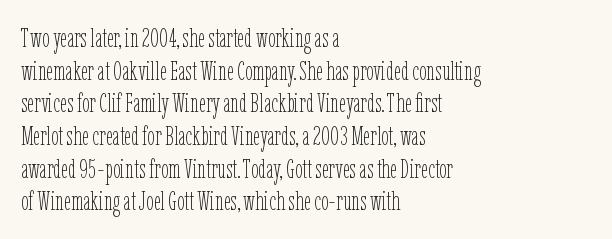
Q: Is the text bold? A: No.
Q: Is the text italic (slanted)? A: No, it is upright.
Q: Is the text underlined? A: No.
Q: How is the paragraph aligned? A: Left-aligned.
Q: Is the spacing between letters normal or unusually wide? A: Normal.
